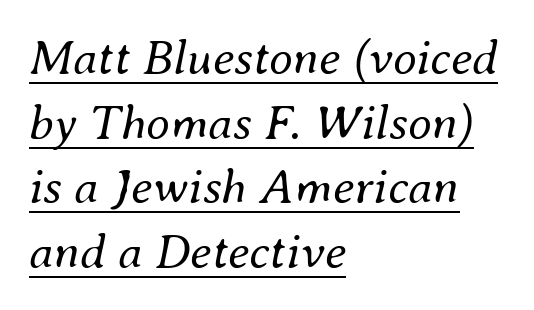
Compared with a centered layout, this one pins lines to the left instead. The passage shown is typed in a proportional face where columns would drift. Honestly, the row spacing looks completely unremarkable. Nothing unusual about the tracking: characters are spaced as the font intends. The cut favours lightness, reaching ordinary text weight at its darkest.
